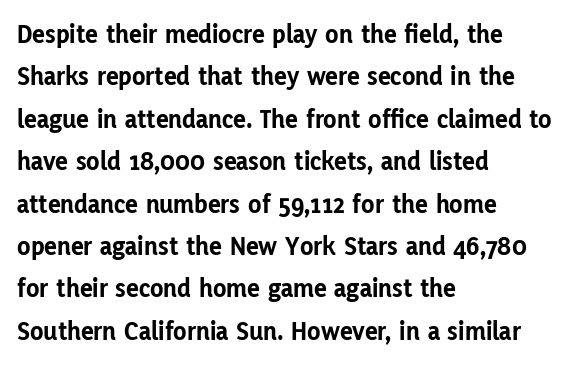
The image shows 27 px bold type, upright; set left-aligned, normal line spacing (1.57x), normal letter spacing, not underlined.
